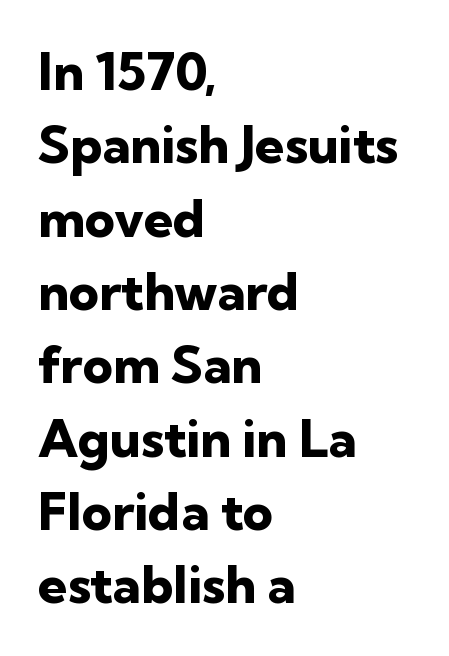
This is the regular roman posture of the typeface. The letters advance in unequal steps, a hallmark of proportional type. This sample keeps an unexceptional amount of space between lines. A clean baseline with only descenders dipping below it. Regarding serifs, this sample does without them. Thick stems and heavy bowls — unmistakably bold.
